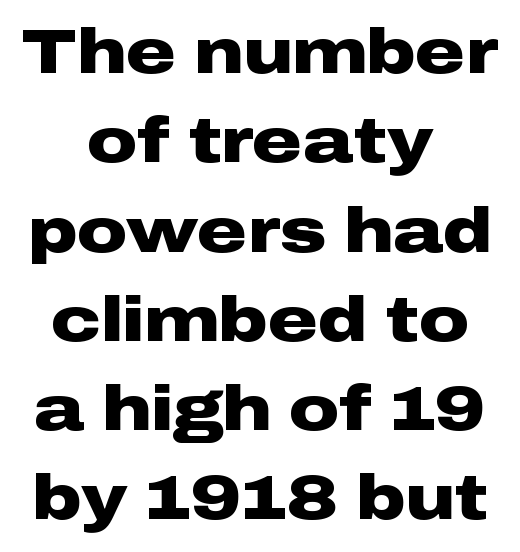
{"serif": "no", "italic": "no", "bold": "yes", "weight": "heavy", "width": "wide", "stroke_contrast": "low", "x_height": "medium", "monospaced": "no", "underline": "no", "align": "center", "line_spacing": "normal", "line_spacing_ratio": 1.44, "letter_spacing": "normal", "letter_spacing_em": 0.0, "glyph_px": 62}
